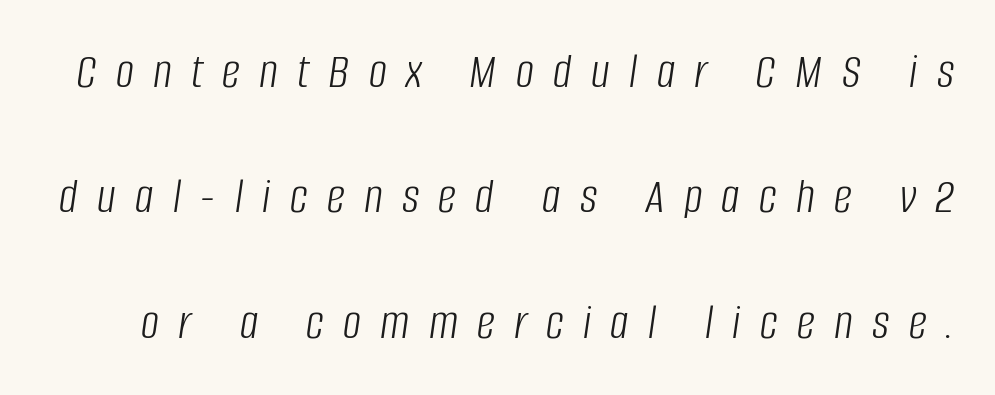
Glance below the letters and you will spot only blank space. Think standard paragraph weight, or any step lighter than that. Summary of vertical rhythm: relaxed, with wide interline spacing. Is this a fixed-width face? No — the glyphs have proportional, varying widths. A typesetter would mark this as italic.
